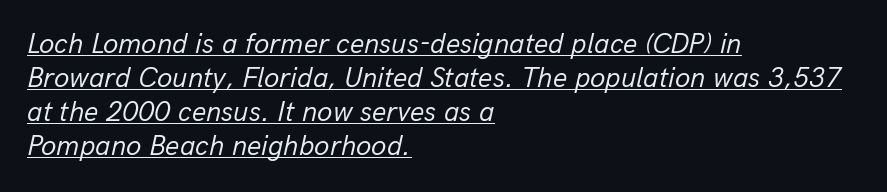
The image shows 28 px regular-weight type, italic (leaning right); set left-aligned, line spacing 1.22x, normal letter spacing, underlined; low stroke contrast and a medium x-height.
